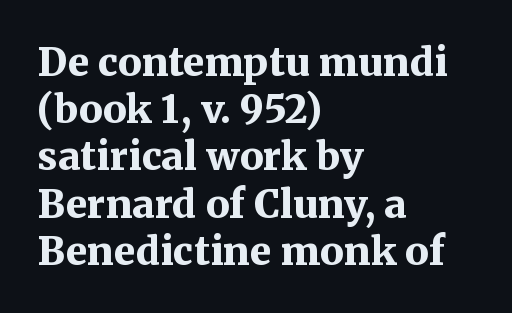
{"serif": "yes", "italic": "no", "bold": "yes", "weight": "bold", "width": "normal", "stroke_contrast": "medium", "x_height": "medium", "monospaced": "no", "underline": "no", "align": "left", "line_spacing_ratio": 1.21, "letter_spacing": "normal", "letter_spacing_em": 0.0, "glyph_px": 39}
